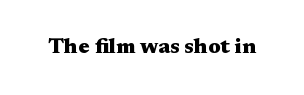
{"italic": "no", "bold": "yes", "underline": "no", "letter_spacing": "normal", "letter_spacing_em": 0.0, "glyph_px": 22}
